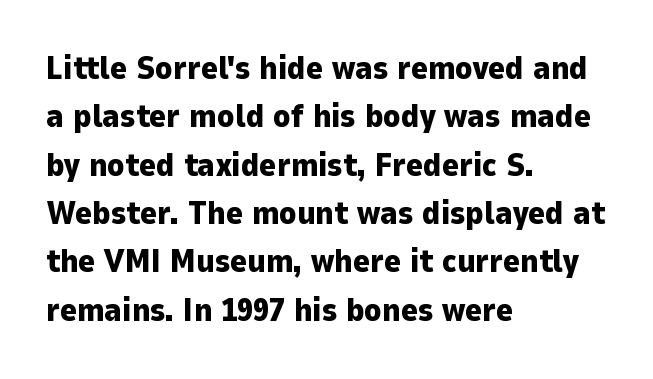
The image shows 32 px heavy sans-serif type, upright; set left-aligned, normal line spacing (1.51x), normal letter spacing, not underlined; low stroke contrast and a medium x-height.
